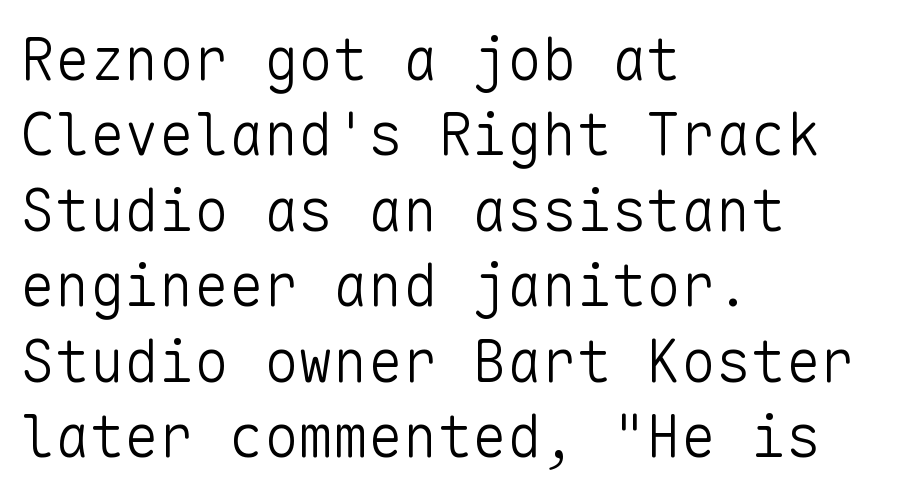
Note the uniform advance width — an 'i' takes as much space as an 'm'. Underlining? Definitely not there. The block of text has a typical density, with ordinary space between rows. Notice how the passage keeps a crisp vertical edge on the left only. Grotesque or geometric, the face here clearly has no serifs. No heavy texture on the line: the type isn't bold.
